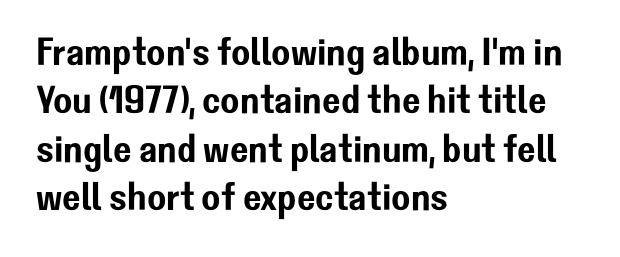
The image shows 39 px sans-serif type, upright; set left-aligned, line spacing 1.24x, normal letter spacing, not underlined; low stroke contrast and a medium x-height.
